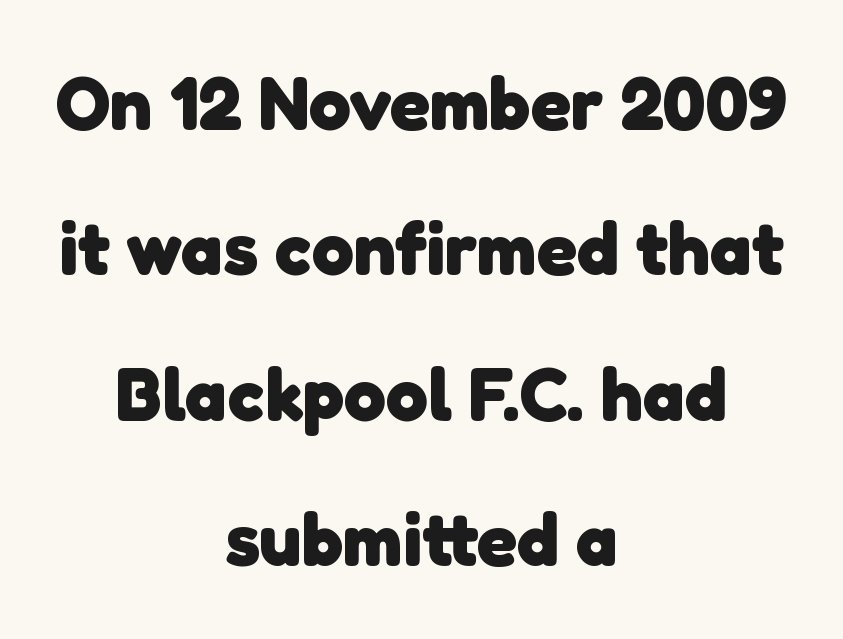
{"serif": "no", "bold": "yes", "weight": "heavy", "width": "normal", "stroke_contrast": "low", "x_height": "medium", "monospaced": "no", "underline": "no", "align": "center", "line_spacing": "loose", "line_spacing_ratio": 1.94, "letter_spacing": "normal", "letter_spacing_em": 0.0, "glyph_px": 75}
